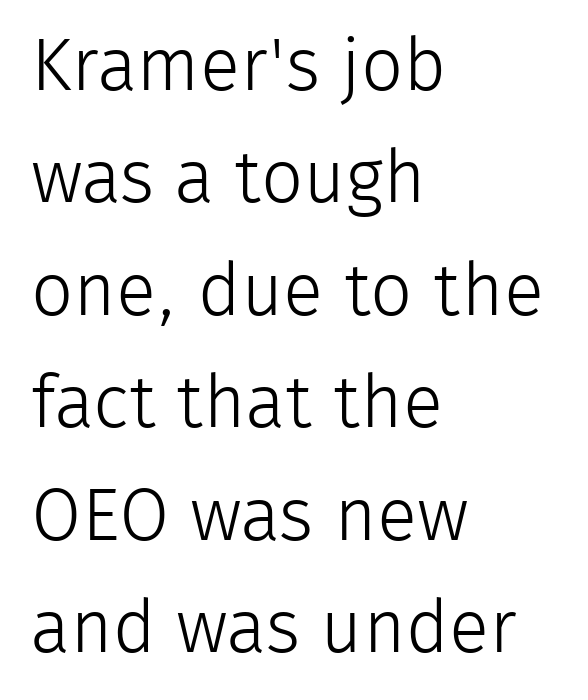
Q: Is the text bold? A: No.
Q: Is the text italic (slanted)? A: No, it is upright.
Q: Is the typeface a serif or a sans-serif typeface? A: Sans-serif.
Q: Is the text underlined? A: No.
Q: How is the paragraph aligned? A: Left-aligned.
Q: Is the spacing between letters normal or unusually wide? A: Normal.
Q: Is the spacing between lines tight, normal or loose? A: Normal.
Q: Width (condensed, normal, or wide)? A: Normal.
Q: Stroke contrast? A: Low.
Q: x-height? A: Medium.
Q: Monospaced? A: No.
